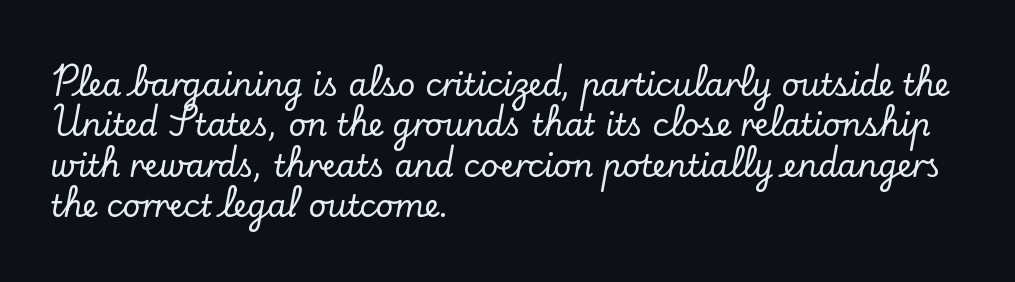
Short note: letters normally spaced. The space directly below the letters is spotless. Type style note: has serifs. These lines stack with their left ends in a neat column.
